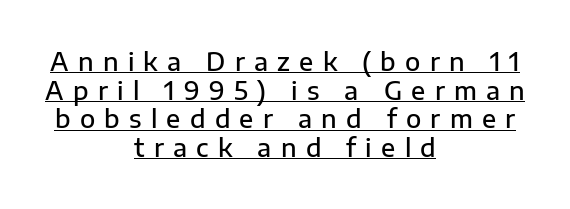
Reading down the block, each line starts at a different indent, mirrored at its end. The block of text is dense from top to bottom, with scant space between rows. The specimen includes a rule beneath the text block's lines. This is roman type, the default non-slanted kind. You could only call the tracking loose — the letters float apart. Bold? Not quite — semibold, heavier than regular but stopping short.
